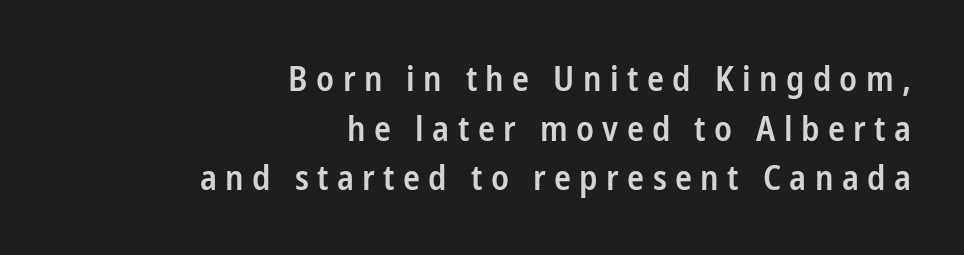
The image shows 35 px semibold, condensed sans-serif type, upright; set right-aligned, normal line spacing (1.42x), unusually wide letter spacing (+0.24 em), not underlined; low stroke contrast and a medium x-height.
